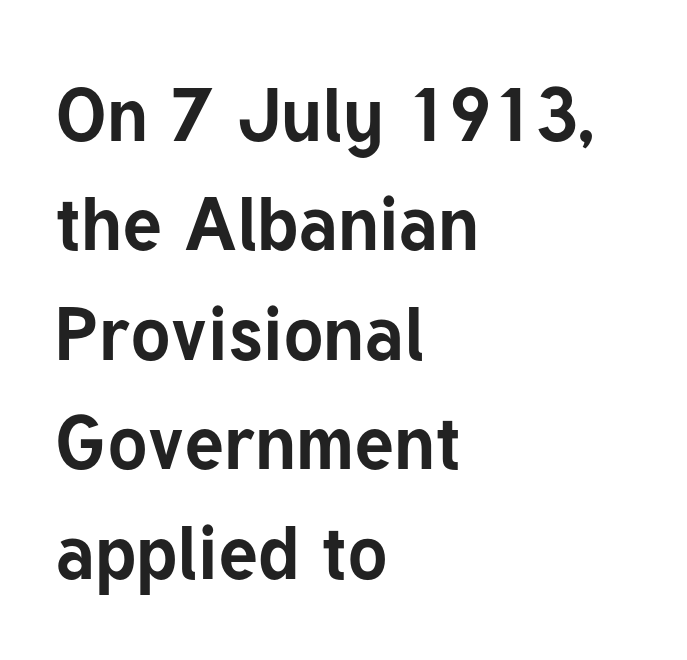
Is this a fixed-width face? No — the glyphs have proportional, varying widths. This is heavy type, rendered in bold. Summary of vertical rhythm: regular, with standard interline spacing. In CSS terms this would be text-align: left. Do the letters lean? They stand straight. Underlining? Definitely not there.
